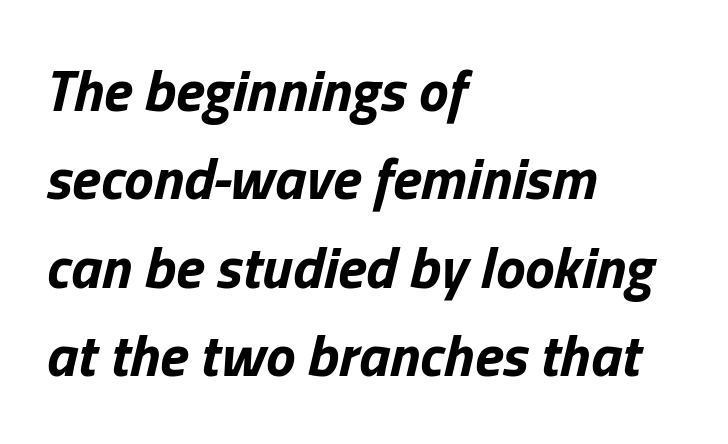
Yep, that's italic — everything's leaning. Bare-footed words on every line. This rendering leaves character spacing at its baseline value. Reading down the block, your eye returns to a fixed left position each line. Normally led — the rows are evenly, conventionally spaced. Looks like regular typesetting: each glyph gets only the width it needs.
